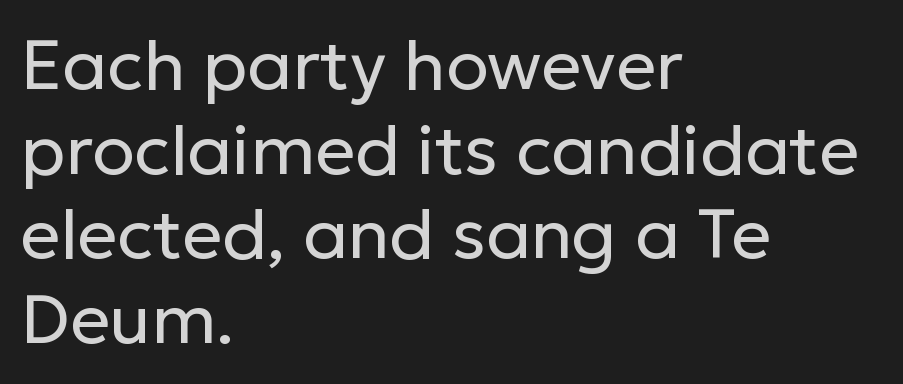
The image shows 70 px regular-weight sans-serif type, upright; set left-aligned, line spacing 1.21x, normal letter spacing, not underlined; low stroke contrast and a medium x-height.
